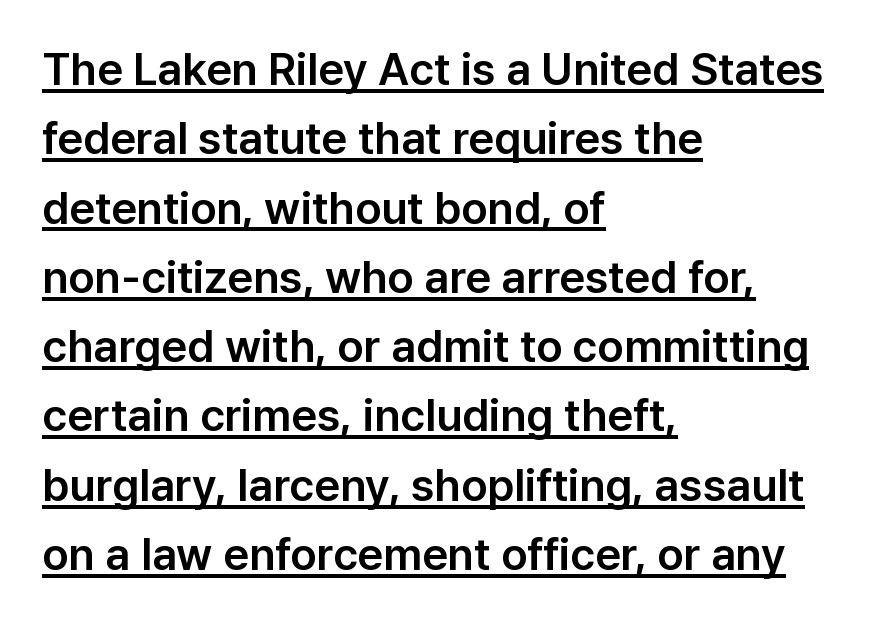
The image shows 45 px sans-serif type, upright; set left-aligned, normal line spacing (1.54x), normal letter spacing, underlined; low stroke contrast and a medium x-height.
